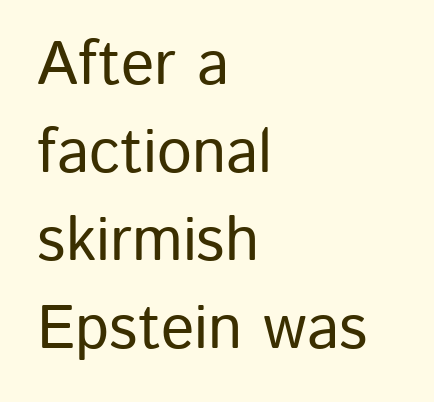
Q: Is the text italic (slanted)? A: No, it is upright.
Q: Is the typeface a serif or a sans-serif typeface? A: Sans-serif.
Q: Is the text underlined? A: No.
Q: How is the paragraph aligned? A: Left-aligned.
Q: Is the spacing between letters normal or unusually wide? A: Normal.
Q: Is the spacing between lines tight, normal or loose? A: Normal.
Q: Width (condensed, normal, or wide)? A: Normal.
Q: Stroke contrast? A: Low.
Q: x-height? A: Medium.
Q: Monospaced? A: No.
